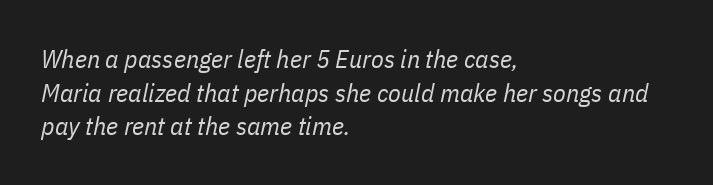
Q: Is the text bold? A: No.
Q: Is the text italic (slanted)? A: Yes, it leans right by about 11 degrees.
Q: Is the text underlined? A: No.
Q: How is the paragraph aligned? A: Left-aligned.
Q: Is the spacing between letters normal or unusually wide? A: Normal.
Q: Is the spacing between lines tight, normal or loose? A: Normal.
